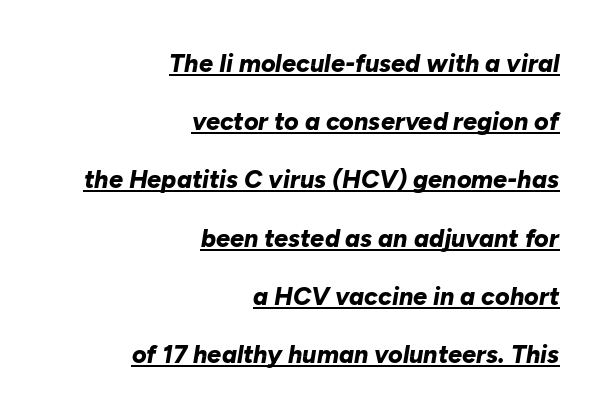
{"italic": "yes", "lean": "right", "slant_degrees": 10, "bold": "yes", "underline": "yes", "align": "right", "line_spacing": "loose", "line_spacing_ratio": 2.33, "letter_spacing": "normal", "letter_spacing_em": 0.0, "glyph_px": 25}
